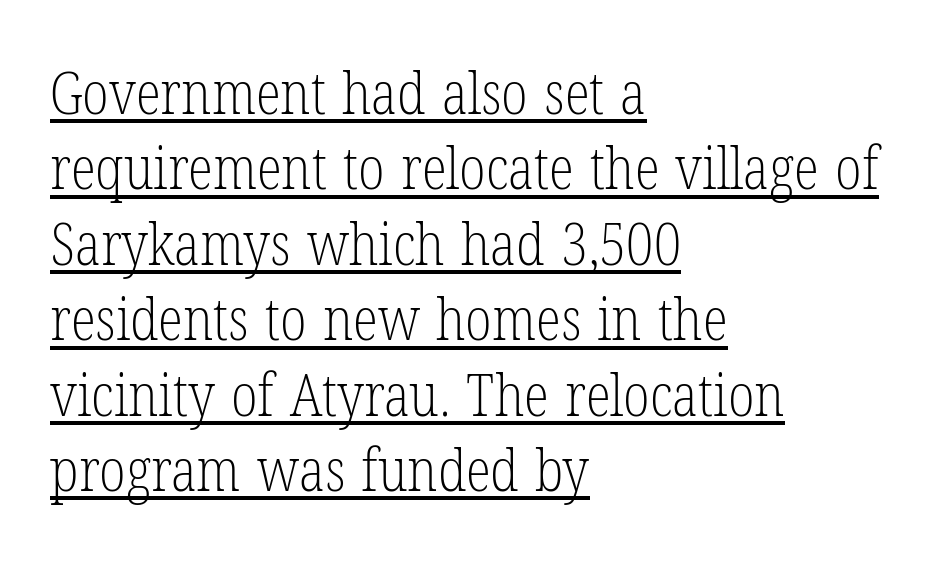
Q: Is the text bold? A: No.
Q: Is the text italic (slanted)? A: No, it is upright.
Q: Is the typeface a serif or a sans-serif typeface? A: Serif.
Q: Is the text underlined? A: Yes.
Q: How is the paragraph aligned? A: Left-aligned.
Q: Is the spacing between letters normal or unusually wide? A: Normal.
Q: Is the spacing between lines tight, normal or loose? A: Normal.
Q: Width (condensed, normal, or wide)? A: Condensed.
Q: Stroke contrast? A: Low.
Q: x-height? A: Medium.
Q: Monospaced? A: No.
